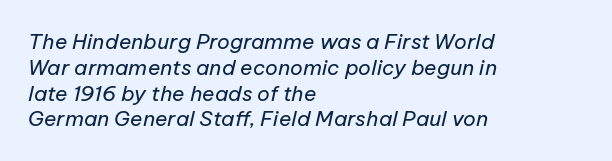
{"italic": "yes", "lean": "right", "slant_degrees": 12, "bold": "no", "underline": "no", "align": "left", "line_spacing_ratio": 1.23, "letter_spacing": "normal", "letter_spacing_em": 0.0, "glyph_px": 21}
